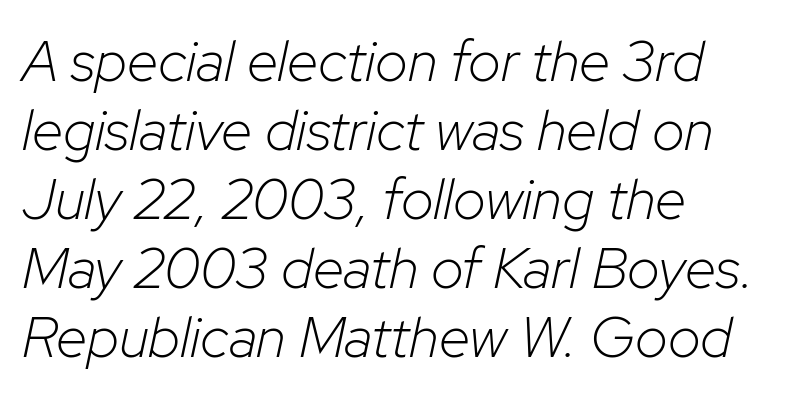
Q: Is the text bold? A: No.
Q: Is the text italic (slanted)? A: Yes, it leans right by about 12 degrees.
Q: Is the text underlined? A: No.
Q: How is the paragraph aligned? A: Left-aligned.
Q: Is the spacing between letters normal or unusually wide? A: Normal.
Q: Width (condensed, normal, or wide)? A: Normal.
Q: Stroke contrast? A: Low.
Q: x-height? A: Medium.
Q: Monospaced? A: No.
